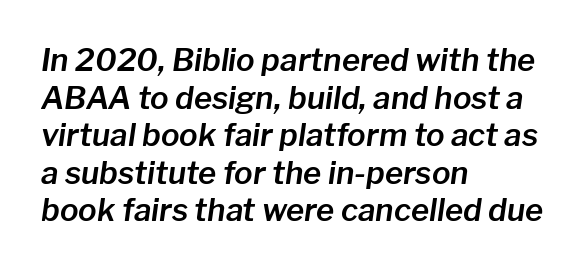
The image shows 31 px text type, italic (leaning right); set left-aligned, line spacing 1.21x, normal letter spacing, not underlined; low stroke contrast and a medium x-height.
